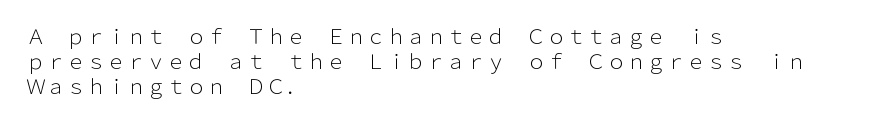
{"italic": "no", "bold": "no", "underline": "no", "align": "left", "line_spacing": "normal", "line_spacing_ratio": 1.26, "letter_spacing": "normal", "letter_spacing_em": 0.0, "glyph_px": 20}
